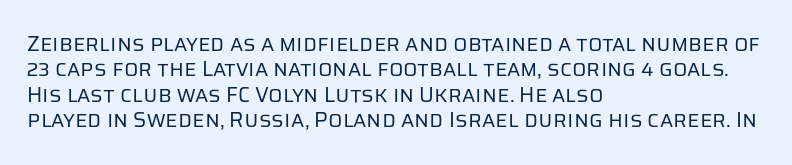
Q: Is the text bold? A: No.
Q: Is the text italic (slanted)? A: No, it is upright.
Q: Is the text underlined? A: No.
Q: How is the paragraph aligned? A: Left-aligned.
Q: Is the spacing between letters normal or unusually wide? A: Normal.
